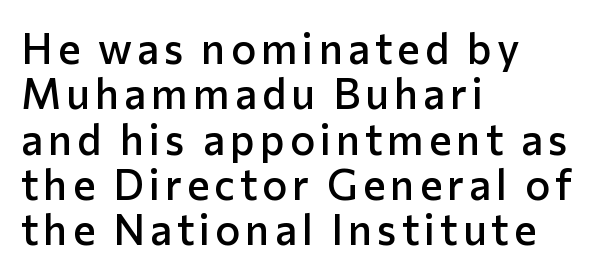
The letters advance in unequal steps, a hallmark of proportional type. If you drew a line through each stem, it would be perfectly vertical. The passage shown is typeset with a sans-serif family. The characters look somewhat weighty, a semibold short of true bold.
